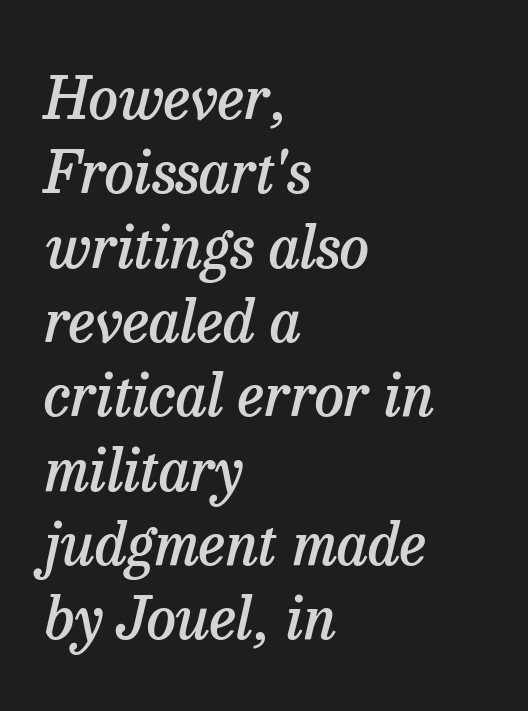
{"serif": "yes", "italic": "yes", "lean": "right", "slant_degrees": 13, "bold": "semi", "weight": "semibold", "width": "normal", "stroke_contrast": "low", "x_height": "medium", "monospaced": "no", "underline": "no", "align": "left", "line_spacing": "normal", "line_spacing_ratio": 1.26, "letter_spacing": "normal", "letter_spacing_em": 0.0, "glyph_px": 59}
